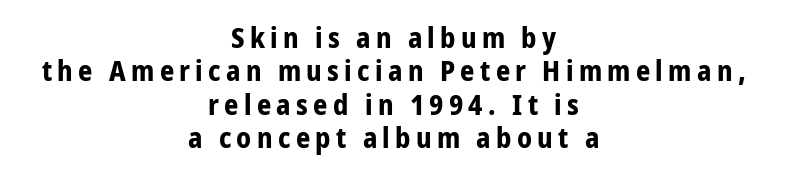
{"serif": "no", "italic": "no", "bold": "yes", "weight": "bold", "width": "condensed", "stroke_contrast": "low", "x_height": "medium", "monospaced": "no", "underline": "no", "align": "center", "line_spacing_ratio": 1.19, "glyph_px": 28}
